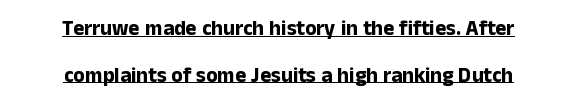
{"italic": "no", "bold": "yes", "underline": "yes", "align": "center", "line_spacing": "loose", "line_spacing_ratio": 2.22, "letter_spacing": "normal", "letter_spacing_em": 0.0, "glyph_px": 21}
